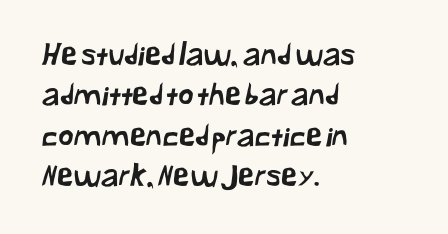
{"serif": "no", "width": "normal", "stroke_contrast": "low", "x_height": "medium", "monospaced": "no", "underline": "no", "align": "left", "line_spacing": "normal", "line_spacing_ratio": 1.35, "letter_spacing": "normal", "letter_spacing_em": 0.0, "glyph_px": 30}
